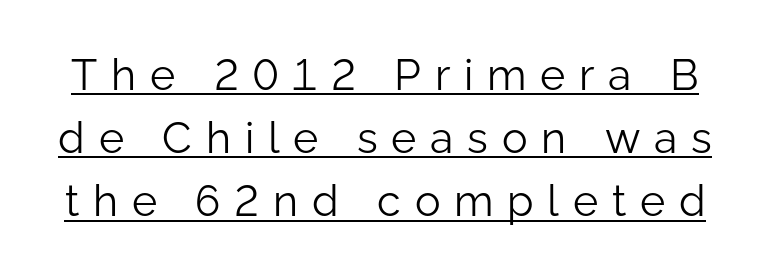
The image shows 43 px light sans-serif type, upright; set normal line spacing (1.47x), unusually wide letter spacing (+0.32 em), underlined; low stroke contrast and a medium x-height.
